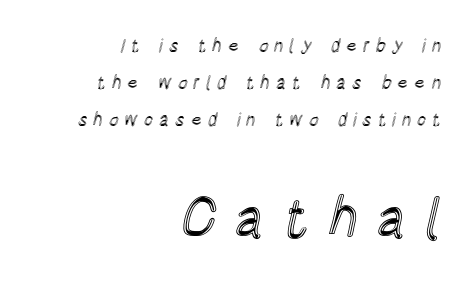
Q: Is the text italic (slanted)? A: Yes.
Q: Is the text underlined? A: No.
Q: How is the paragraph aligned? A: Right-aligned.
Q: Is the spacing between letters normal or unusually wide? A: Unusually wide.
Q: Is the spacing between lines tight, normal or loose? A: Loose.
Q: Which block of text is set in a larger size, the first (top) or the second (bottom)? A: The second (bottom) one.
Q: Width (condensed, normal, or wide)? A: Condensed.
Q: x-height? A: Large.
Q: Monospaced? A: No.
